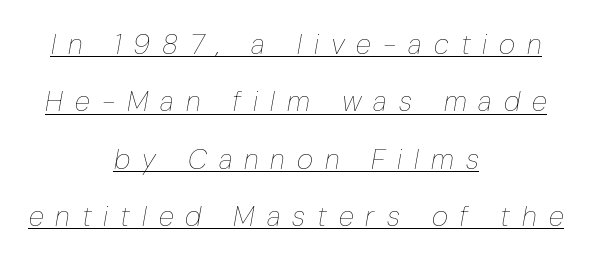
Q: Is the text bold? A: No.
Q: Is the text italic (slanted)? A: Yes, it leans right by about 10 degrees.
Q: Is the text underlined? A: Yes.
Q: How is the paragraph aligned? A: Centered.
Q: Is the spacing between letters normal or unusually wide? A: Unusually wide.
Q: Is the spacing between lines tight, normal or loose? A: Loose.
Q: Width (condensed, normal, or wide)? A: Condensed.
Q: Stroke contrast? A: Low.
Q: x-height? A: Medium.
Q: Monospaced? A: No.
